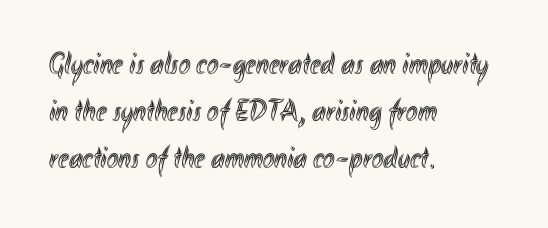
The image shows 31 px condensed type; set left-aligned, normal line spacing (1.52x), normal letter spacing, not underlined; a small x-height.
